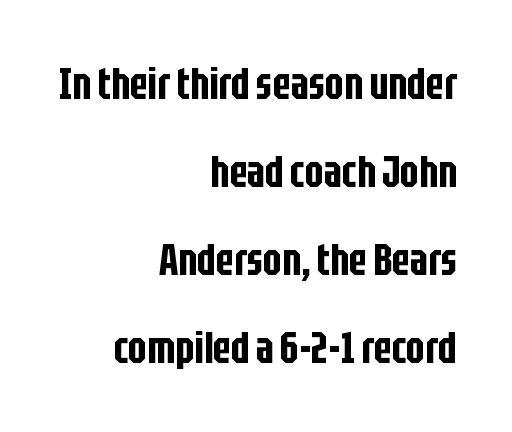
The image shows 44 px condensed sans-serif type, upright; set right-aligned, loose line spacing (2.0x), normal letter spacing, not underlined; low stroke contrast and a large x-height.
